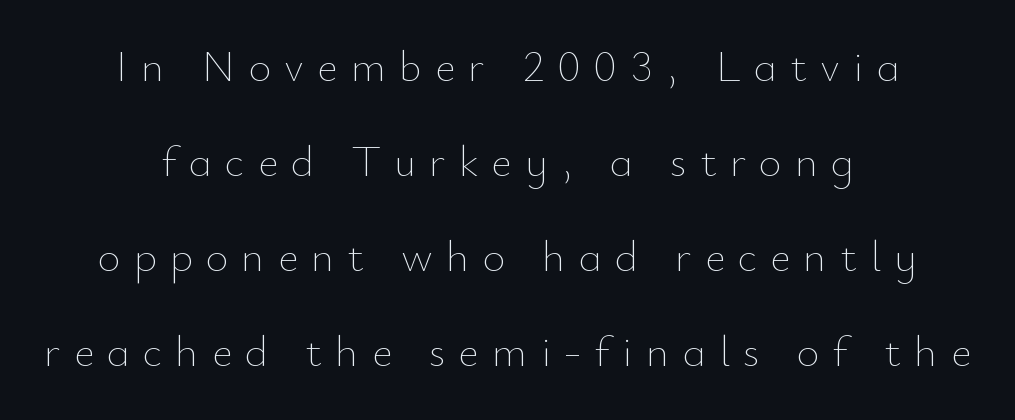
Q: Is the text bold? A: No.
Q: Is the text italic (slanted)? A: No, it is upright.
Q: Is the text underlined? A: No.
Q: How is the paragraph aligned? A: Centered.
Q: Is the spacing between letters normal or unusually wide? A: Unusually wide.
Q: Is the spacing between lines tight, normal or loose? A: Loose.
Q: Width (condensed, normal, or wide)? A: Normal.
Q: Stroke contrast? A: Low.
Q: x-height? A: Small.
Q: Monospaced? A: No.
